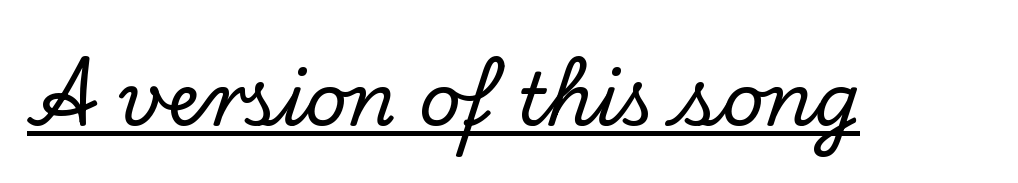
Q: Is the text italic (slanted)? A: Yes.
Q: Is the typeface a serif or a sans-serif typeface? A: Serif.
Q: Is the text underlined? A: Yes.
Q: Is the spacing between letters normal or unusually wide? A: Normal.
Q: Width (condensed, normal, or wide)? A: Normal.
Q: Stroke contrast? A: Low.
Q: x-height? A: Small.
Q: Monospaced? A: No.
